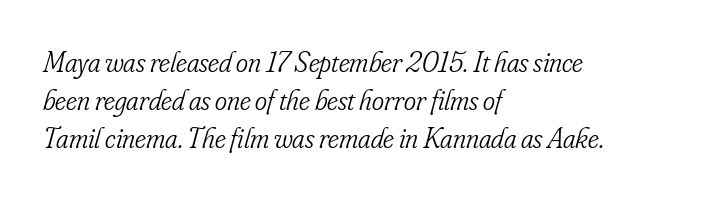
Q: Is the text bold? A: No.
Q: Is the text italic (slanted)? A: Yes, it leans right by about 16 degrees.
Q: Is the typeface a serif or a sans-serif typeface? A: Serif.
Q: Is the text underlined? A: No.
Q: How is the paragraph aligned? A: Left-aligned.
Q: Is the spacing between letters normal or unusually wide? A: Normal.
Q: Is the spacing between lines tight, normal or loose? A: Normal.
Q: Width (condensed, normal, or wide)? A: Condensed.
Q: Stroke contrast? A: Low.
Q: x-height? A: Small.
Q: Monospaced? A: No.
